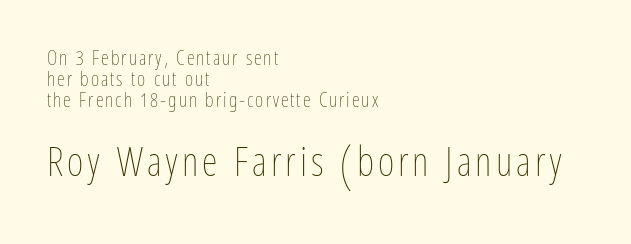
{"italic": "no", "bold": "no", "weight": "thin", "width": "condensed", "stroke_contrast": "low", "x_height": "medium", "monospaced": "no", "underline": "no", "align": "left", "line_spacing": "tight", "line_spacing_ratio": 1.04, "larger_block": "second", "size_ratio": 2.0, "glyph_px": 40}
